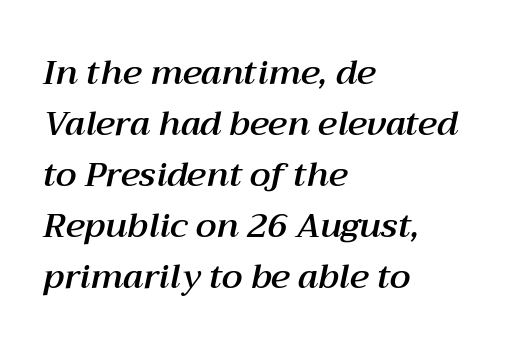
{"italic": "yes", "lean": "right", "slant_degrees": 12, "width": "normal", "stroke_contrast": "medium", "x_height": "medium", "monospaced": "no", "underline": "no", "align": "left", "line_spacing": "normal", "line_spacing_ratio": 1.5, "letter_spacing": "normal", "letter_spacing_em": 0.0, "glyph_px": 34}
